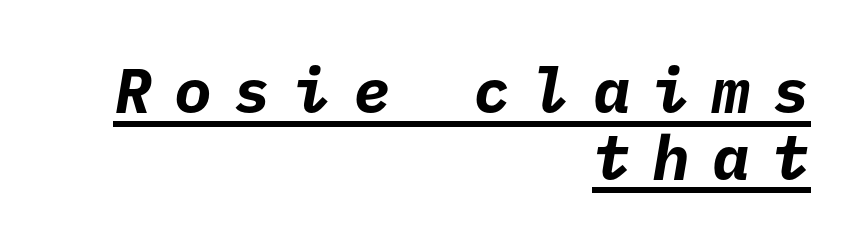
Q: Is the text bold? A: Yes.
Q: Is the typeface a serif or a sans-serif typeface? A: Sans-serif.
Q: Is the text underlined? A: Yes.
Q: How is the paragraph aligned? A: Right-aligned.
Q: Is the spacing between letters normal or unusually wide? A: Unusually wide.
Q: Is the spacing between lines tight, normal or loose? A: Tight.
Q: Width (condensed, normal, or wide)? A: Normal.
Q: Stroke contrast? A: Low.
Q: x-height? A: Medium.
